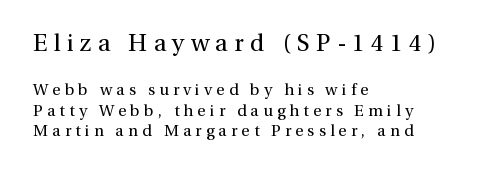
{"italic": "no", "bold": "no", "underline": "no", "align": "left", "line_spacing": "normal", "line_spacing_ratio": 1.29, "letter_spacing": "wide", "letter_spacing_em": 0.26, "larger_block": "first", "size_ratio": 1.5, "glyph_px": 24}
